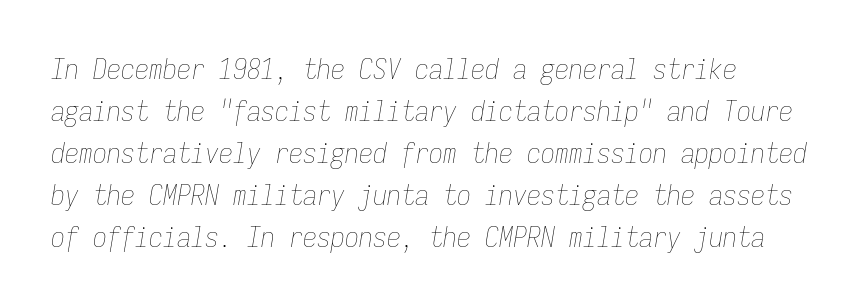
Looking at the ascenders, they clearly lean. Short and long lines alike share a common starting point at left. The rows are spaced the way most documents space them. Letters have the restrained weight of plain body copy at most. The rendering uses typewriter-style spacing with identical character cells.
